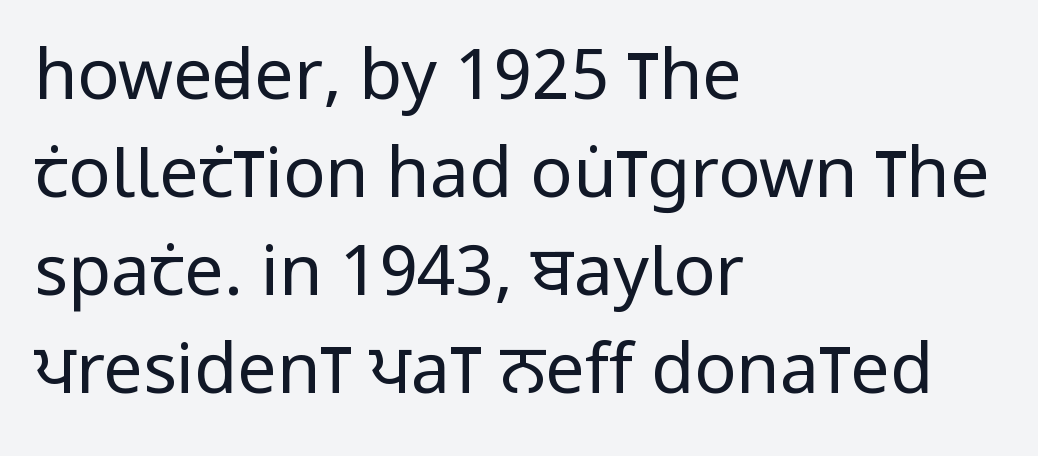
Q: Is the text bold? A: No.
Q: Is the text italic (slanted)? A: No, it is upright.
Q: Is the typeface a serif or a sans-serif typeface? A: Sans-serif.
Q: Is the text underlined? A: No.
Q: How is the paragraph aligned? A: Left-aligned.
Q: Is the spacing between letters normal or unusually wide? A: Normal.
Q: Is the spacing between lines tight, normal or loose? A: Normal.
Q: Width (condensed, normal, or wide)? A: Condensed.
Q: Stroke contrast? A: Low.
Q: x-height? A: Large.
Q: Monospaced? A: No.
